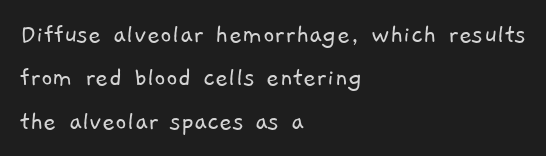
The lines in this sample share a left origin and differ only in where they stop. The letters advance in unequal steps, a hallmark of proportional type. The space beneath each line is pristine and unruled. The letters carry no serifs — their stems end cleanly without finishing strokes. Normally led — the rows are evenly, conventionally spaced. Weight: not bold — regular or lighter.
